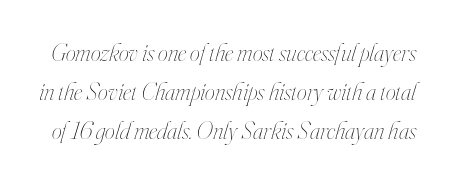
Q: Is the text bold? A: No.
Q: Is the text italic (slanted)? A: Yes, it leans right by about 16 degrees.
Q: Is the text underlined? A: No.
Q: Is the spacing between letters normal or unusually wide? A: Normal.
Q: Is the spacing between lines tight, normal or loose? A: Normal.
